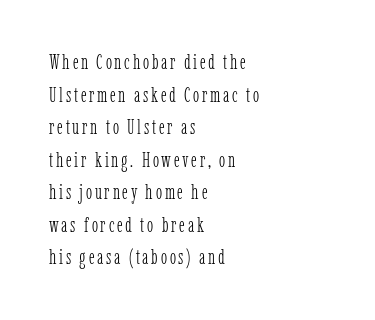
Q: Is the text bold? A: No.
Q: Is the text italic (slanted)? A: No, it is upright.
Q: Is the text underlined? A: No.
Q: How is the paragraph aligned? A: Left-aligned.
Q: Is the spacing between lines tight, normal or loose? A: Normal.
